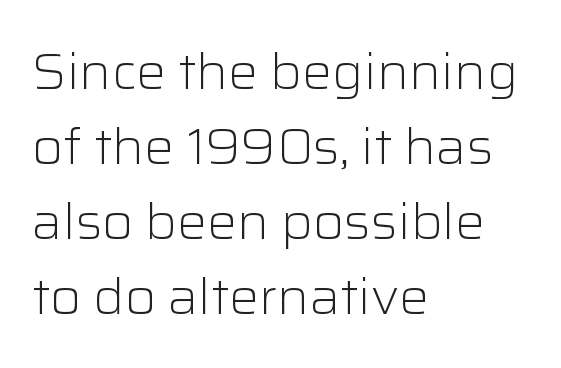
Words float on clear page, feet unadorned. One glance says typical: line gaps are just what's usual. The typography opts for an upright posture over an oblique one. These lines keep a tight, regular rhythm from letter to letter. Weight: regular or lighter. Unlike a traditional serif, this face leaves its strokes unadorned.
